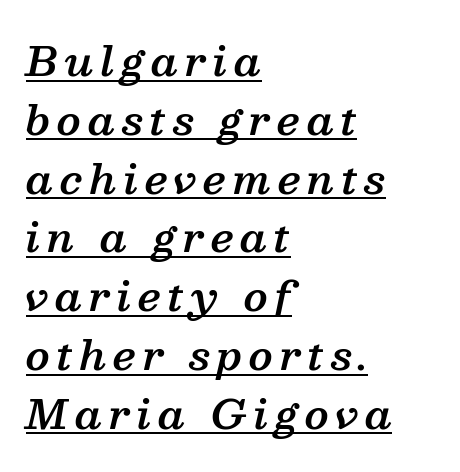
Q: Is the text bold? A: Semi-bold.
Q: Is the text italic (slanted)? A: Yes, it leans right by about 13 degrees.
Q: Is the typeface a serif or a sans-serif typeface? A: Serif.
Q: Is the text underlined? A: Yes.
Q: How is the paragraph aligned? A: Left-aligned.
Q: Is the spacing between lines tight, normal or loose? A: Normal.
Q: Width (condensed, normal, or wide)? A: Normal.
Q: Stroke contrast? A: Medium.
Q: x-height? A: Medium.
Q: Monospaced? A: No.
